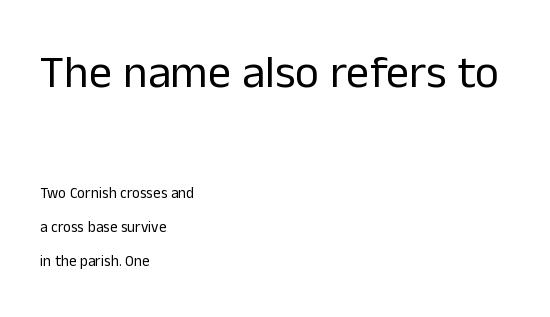
Q: Is the text bold? A: No.
Q: Is the text italic (slanted)? A: No, it is upright.
Q: Is the typeface a serif or a sans-serif typeface? A: Sans-serif.
Q: Is the text underlined? A: No.
Q: How is the paragraph aligned? A: Left-aligned.
Q: Is the spacing between letters normal or unusually wide? A: Normal.
Q: Is the spacing between lines tight, normal or loose? A: Loose.
Q: Which block of text is set in a larger size, the first (top) or the second (bottom)? A: The first (top) one.
Q: Width (condensed, normal, or wide)? A: Normal.
Q: Stroke contrast? A: Low.
Q: x-height? A: Medium.
Q: Monospaced? A: No.
